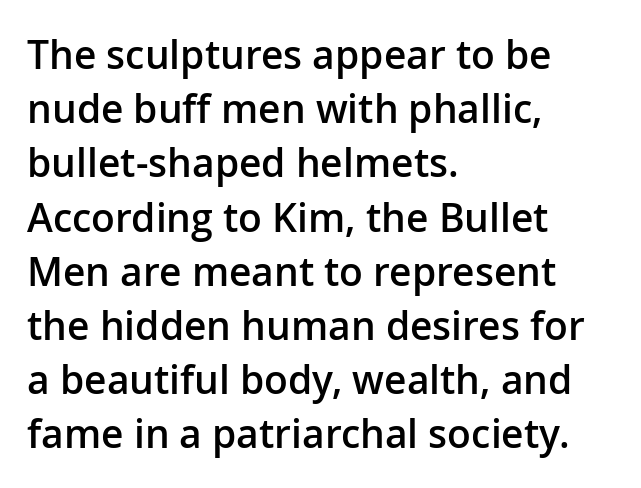
{"serif": "no", "italic": "no", "bold": "semi", "weight": "semibold", "width": "normal", "stroke_contrast": "low", "x_height": "medium", "monospaced": "no", "underline": "no", "align": "left", "line_spacing": "normal", "line_spacing_ratio": 1.39, "letter_spacing": "normal", "letter_spacing_em": 0.0, "glyph_px": 39}
